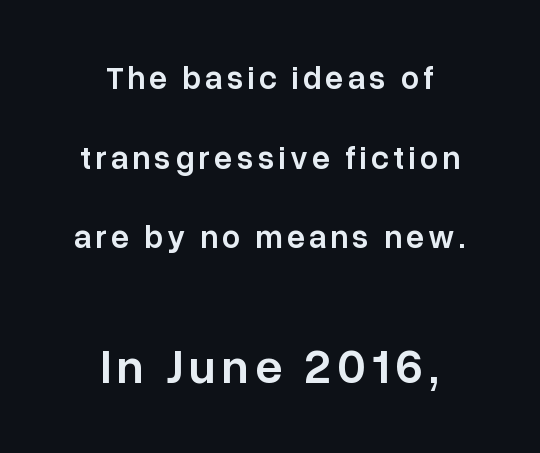
The image shows 48 px semibold sans-serif type, upright; set centered, loose line spacing (2.49x), not underlined; the second (bottom) block is 1.5x larger; low stroke contrast and a medium x-height.
